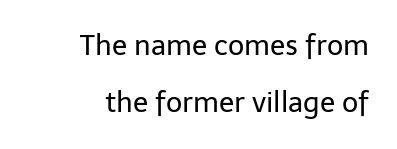
{"serif": "no", "italic": "no", "bold": "no", "weight": "regular", "width": "normal", "stroke_contrast": "low", "x_height": "medium", "monospaced": "no", "underline": "no", "align": "right", "line_spacing": "loose", "line_spacing_ratio": 2.04, "letter_spacing": "normal", "letter_spacing_em": 0.0, "glyph_px": 28}
